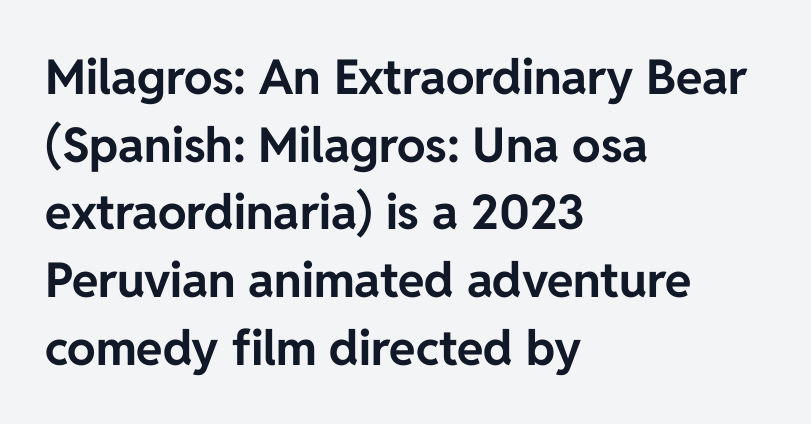
{"serif": "no", "italic": "no", "bold": "yes", "weight": "bold", "width": "normal", "stroke_contrast": "low", "x_height": "medium", "monospaced": "no", "underline": "no", "align": "left", "line_spacing": "normal", "line_spacing_ratio": 1.41, "letter_spacing": "normal", "letter_spacing_em": 0.0, "glyph_px": 48}
